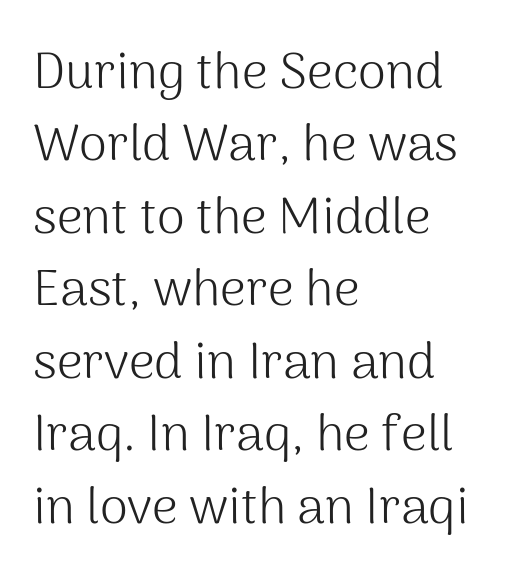
The image shows 51 px light sans-serif type, upright; set left-aligned, normal line spacing (1.42x), normal letter spacing, not underlined; medium stroke contrast and a medium x-height.
